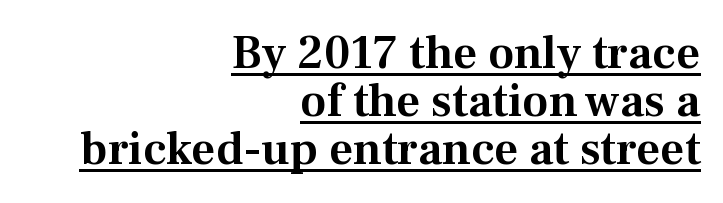
Every row of glyphs terminates at an identical x-position on the right. Is this a fixed-width face? No — the glyphs have proportional, varying widths. The passage shown is typeset with a serif family. A typesetter would call this leading minimal, almost set solid. You could call the tracking neutral — neither tight nor loose. The rendering uses the underline text-decoration.
